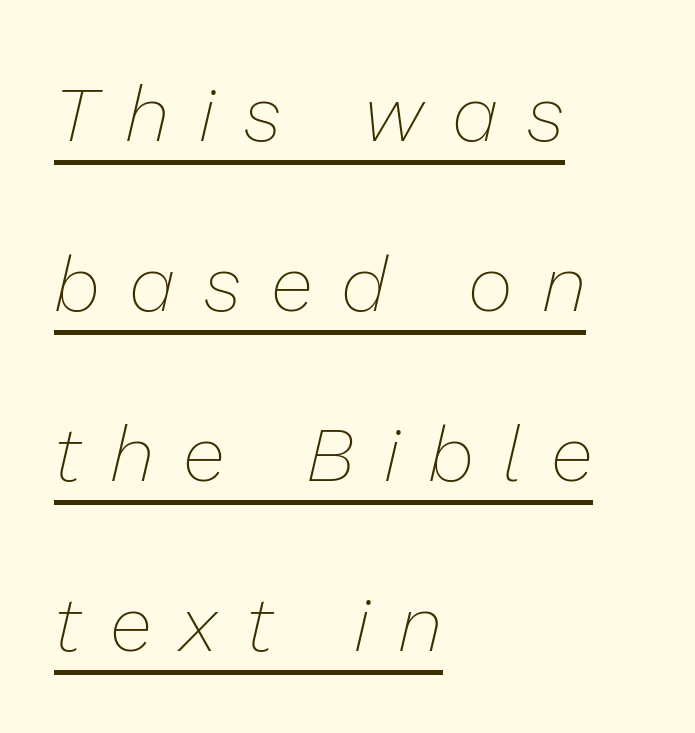
{"italic": "yes", "lean": "right", "slant_degrees": 13, "bold": "no", "weight": "thin", "width": "normal", "stroke_contrast": "low", "x_height": "medium", "monospaced": "no", "underline": "yes", "align": "left", "line_spacing": "loose", "line_spacing_ratio": 2.18, "letter_spacing": "wide", "letter_spacing_em": 0.37, "glyph_px": 78}
